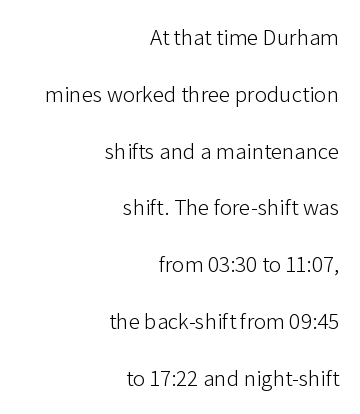
{"italic": "no", "bold": "no", "underline": "no", "align": "right", "line_spacing": "loose", "line_spacing_ratio": 2.47, "letter_spacing": "normal", "letter_spacing_em": 0.0, "glyph_px": 23}
